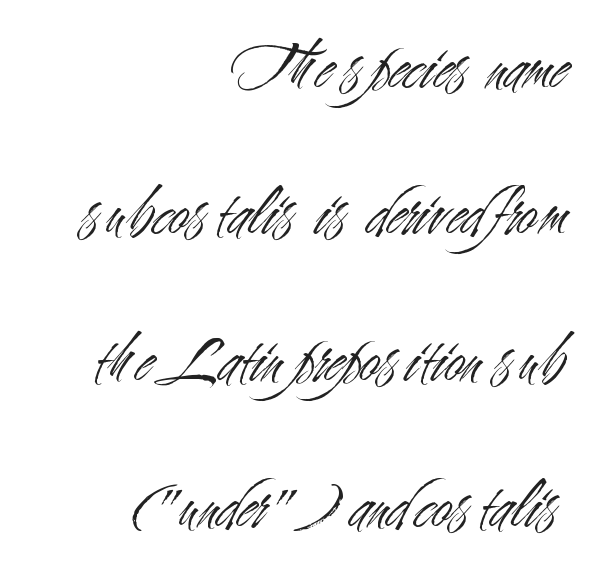
The image shows 71 px light, condensed sans-serif type; set right-aligned, loose line spacing (2.06x), normal letter spacing, not underlined; medium stroke contrast and a small x-height.
